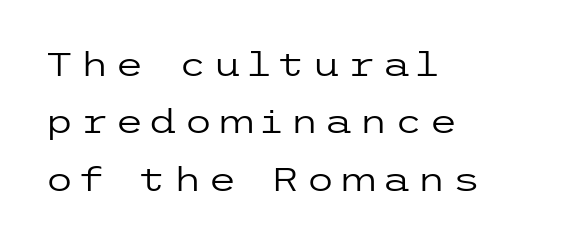
Q: Is the text bold? A: No.
Q: Is the text italic (slanted)? A: No, it is upright.
Q: Is the typeface a serif or a sans-serif typeface? A: Sans-serif.
Q: Is the text underlined? A: No.
Q: How is the paragraph aligned? A: Left-aligned.
Q: Width (condensed, normal, or wide)? A: Wide.
Q: Stroke contrast? A: Low.
Q: x-height? A: Medium.
